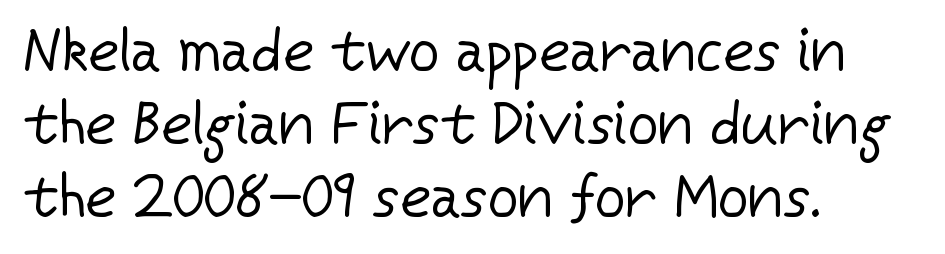
{"serif": "no", "italic": "no", "bold": "no", "weight": "regular", "width": "normal", "stroke_contrast": "low", "x_height": "medium", "monospaced": "no", "underline": "no", "align": "left", "line_spacing_ratio": 1.22, "letter_spacing": "normal", "letter_spacing_em": 0.0, "glyph_px": 60}
